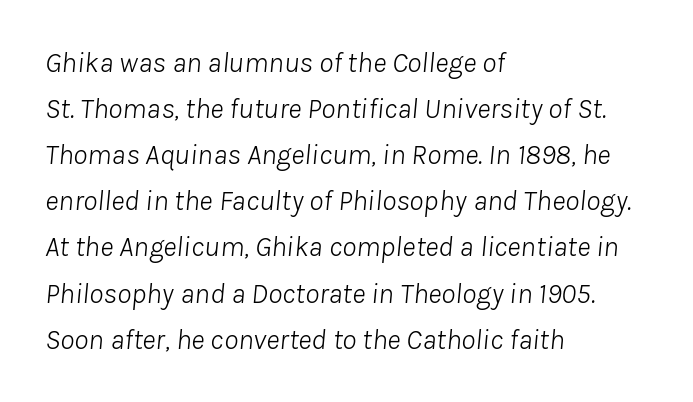
{"italic": "yes", "lean": "right", "slant_degrees": 8, "bold": "no", "weight": "light", "width": "normal", "stroke_contrast": "low", "x_height": "medium", "monospaced": "no", "underline": "no", "align": "left", "line_spacing": "normal", "line_spacing_ratio": 1.59, "letter_spacing": "normal", "letter_spacing_em": 0.0, "glyph_px": 29}
